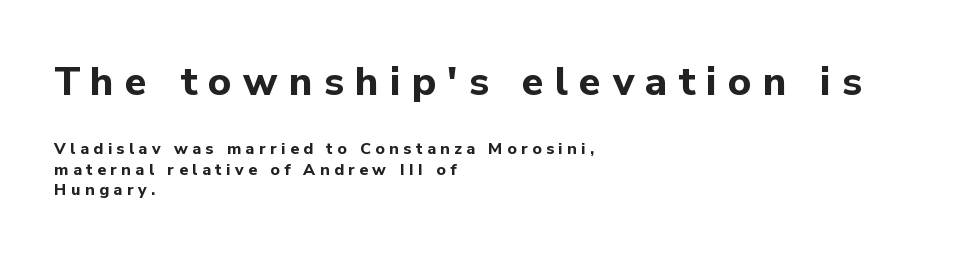
Q: Is the text bold? A: Yes.
Q: Is the text italic (slanted)? A: No, it is upright.
Q: Is the typeface a serif or a sans-serif typeface? A: Sans-serif.
Q: Is the text underlined? A: No.
Q: How is the paragraph aligned? A: Left-aligned.
Q: Is the spacing between letters normal or unusually wide? A: Unusually wide.
Q: Is the spacing between lines tight, normal or loose? A: Normal.
Q: Which block of text is set in a larger size, the first (top) or the second (bottom)? A: The first (top) one.
Q: Width (condensed, normal, or wide)? A: Normal.
Q: Stroke contrast? A: Low.
Q: x-height? A: Medium.
Q: Monospaced? A: No.
